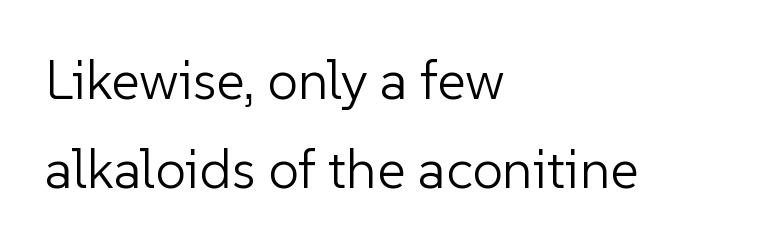
The image shows 55 px light sans-serif type, upright; set left-aligned, normal line spacing (1.61x), normal letter spacing, not underlined; low stroke contrast and a medium x-height.
